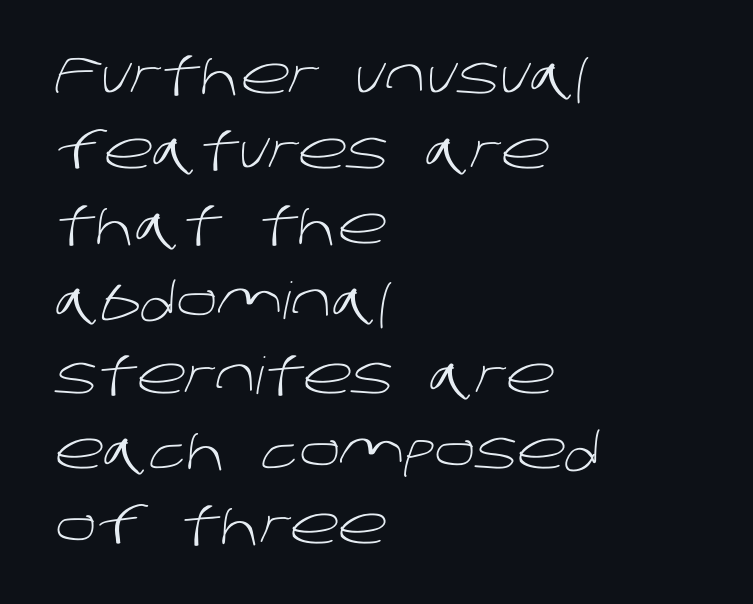
The image shows 51 px light sans-serif type; set left-aligned, normal line spacing (1.47x), normal letter spacing, not underlined; low stroke contrast and a large x-height.
